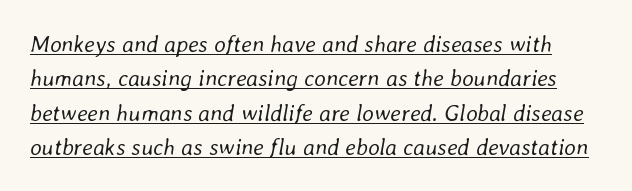
Each word holds together tightly as a unit, with standard inter-letter gaps. Every character sits at an angle, as italics do. This is underlined copy, the kind a proofreader might mark for attention. Does the leading feel generous? No, just average. The face looks like a standard text weight, possibly lighter.
